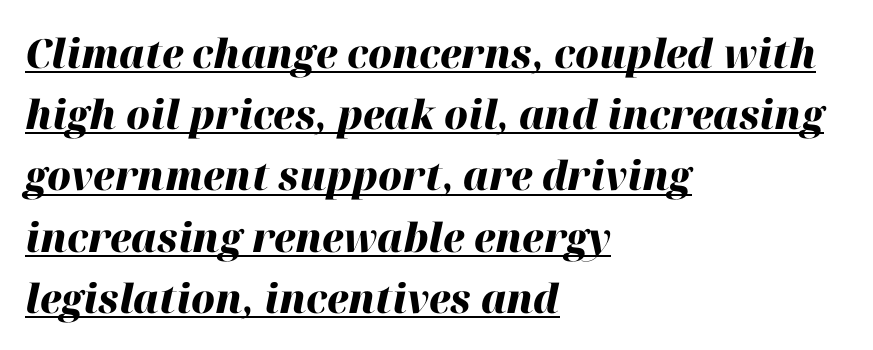
{"italic": "yes", "lean": "right", "slant_degrees": 12, "bold": "yes", "weight": "heavy", "width": "normal", "stroke_contrast": "high", "x_height": "medium", "monospaced": "no", "underline": "yes", "align": "left", "line_spacing": "normal", "line_spacing_ratio": 1.53, "letter_spacing": "normal", "letter_spacing_em": 0.0, "glyph_px": 40}
